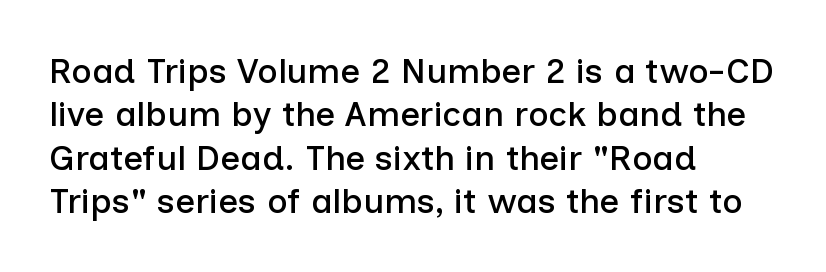
{"serif": "no", "italic": "no", "width": "normal", "stroke_contrast": "low", "x_height": "medium", "monospaced": "no", "underline": "no", "align": "left", "line_spacing_ratio": 1.24, "letter_spacing": "normal", "letter_spacing_em": 0.0, "glyph_px": 35}
